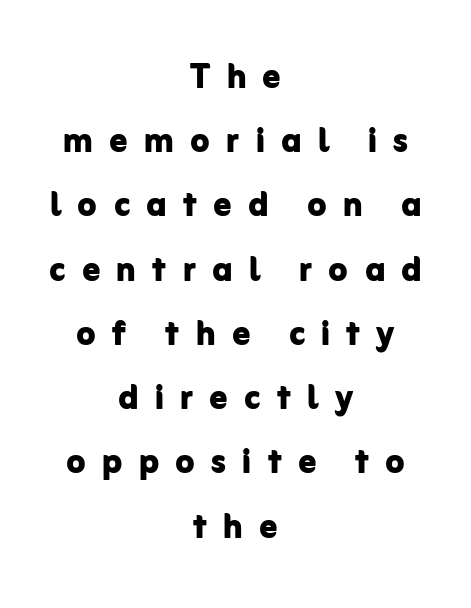
The image shows 44 px bold sans-serif type, upright; set centered, normal line spacing (1.46x), unusually wide letter spacing (+0.37 em), not underlined; low stroke contrast and a medium x-height.
